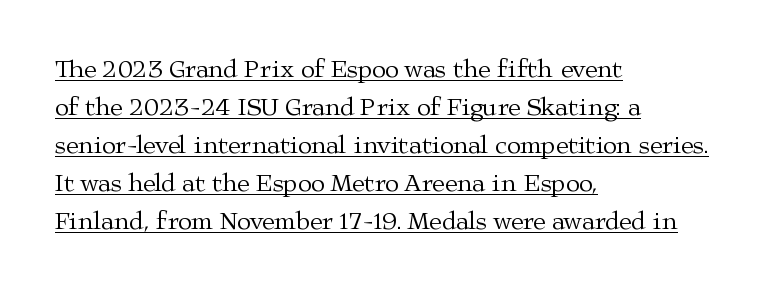
The image shows 25 px text type, upright; set left-aligned, normal line spacing (1.52x), normal letter spacing, underlined.
